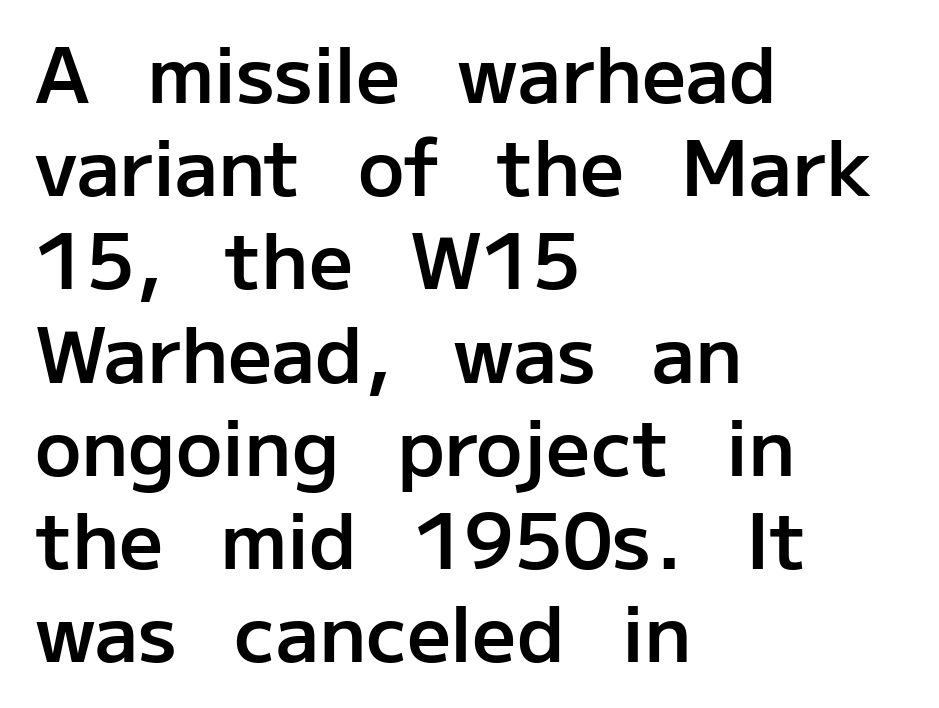
Q: Is the text bold? A: Semi-bold.
Q: Is the text italic (slanted)? A: No, it is upright.
Q: Is the typeface a serif or a sans-serif typeface? A: Sans-serif.
Q: Is the text underlined? A: No.
Q: How is the paragraph aligned? A: Left-aligned.
Q: Is the spacing between letters normal or unusually wide? A: Normal.
Q: Width (condensed, normal, or wide)? A: Normal.
Q: Stroke contrast? A: Low.
Q: x-height? A: Medium.
Q: Monospaced? A: No.
